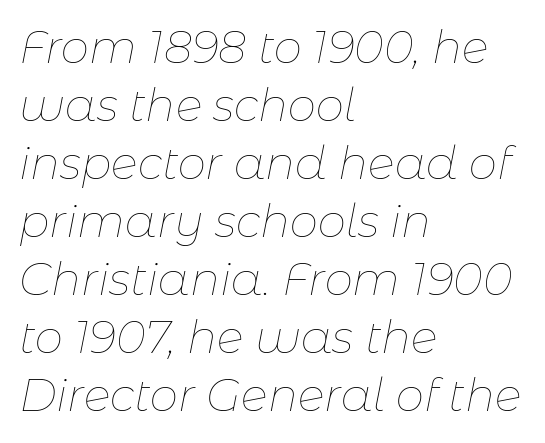
Interline gaps are of average width in this sample. The passage shown has conventional tracking throughout. Does the lettering tilt? It does — this is italic. Proportional: the letters do not fall into vertical columns.
